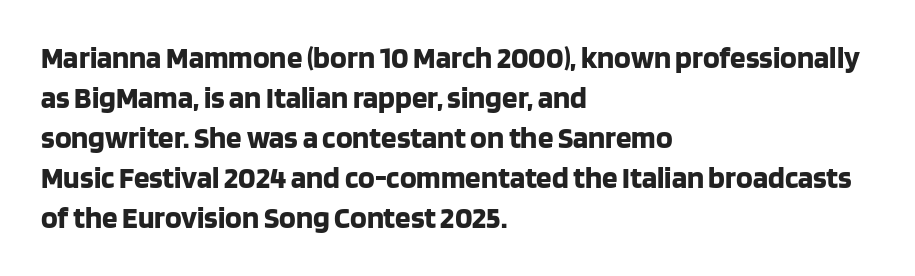
The image shows 31 px bold sans-serif type, upright; set left-aligned, normal line spacing (1.29x), normal letter spacing, not underlined; low stroke contrast and a large x-height.
